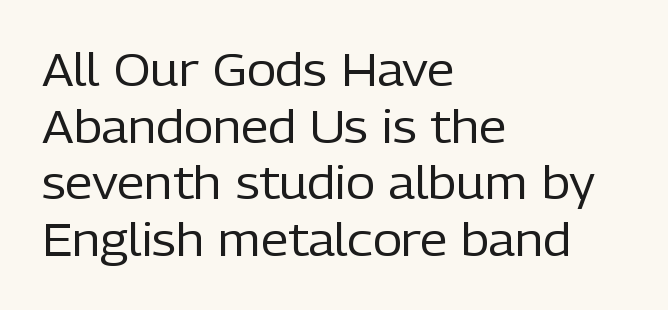
The image shows 45 px regular-weight sans-serif type, upright; set left-aligned, normal line spacing (1.26x), normal letter spacing, not underlined; low stroke contrast and a medium x-height.
